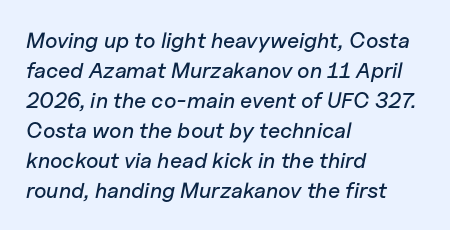
Q: Is the text italic (slanted)? A: Yes, it leans right by about 11 degrees.
Q: Is the text underlined? A: No.
Q: How is the paragraph aligned? A: Left-aligned.
Q: Is the spacing between letters normal or unusually wide? A: Normal.
Q: Is the spacing between lines tight, normal or loose? A: Normal.
